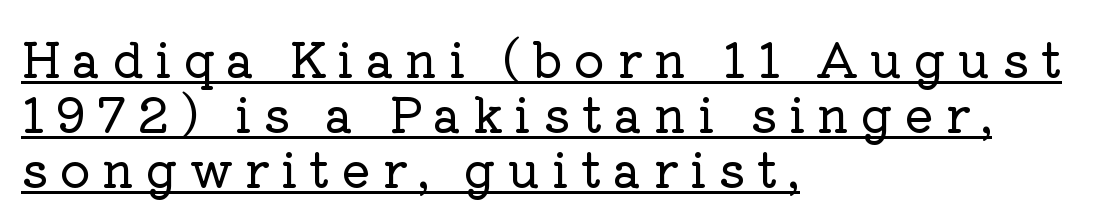
Q: Is the text italic (slanted)? A: No, it is upright.
Q: Is the typeface a serif or a sans-serif typeface? A: Serif.
Q: Is the text underlined? A: Yes.
Q: How is the paragraph aligned? A: Left-aligned.
Q: Is the spacing between letters normal or unusually wide? A: Unusually wide.
Q: Is the spacing between lines tight, normal or loose? A: Tight.
Q: Width (condensed, normal, or wide)? A: Normal.
Q: Stroke contrast? A: Low.
Q: x-height? A: Medium.
Q: Monospaced? A: No.
